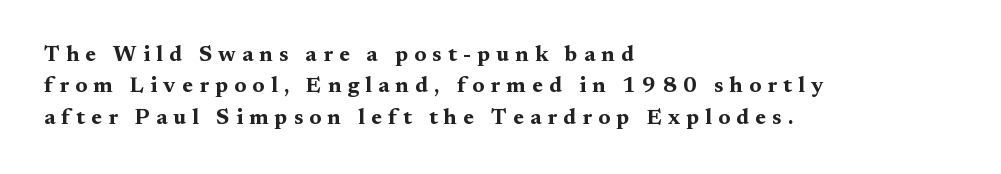
Q: Is the text bold? A: Yes.
Q: Is the text italic (slanted)? A: No, it is upright.
Q: Is the text underlined? A: No.
Q: How is the paragraph aligned? A: Left-aligned.
Q: Is the spacing between letters normal or unusually wide? A: Unusually wide.
Q: Is the spacing between lines tight, normal or loose? A: Normal.
